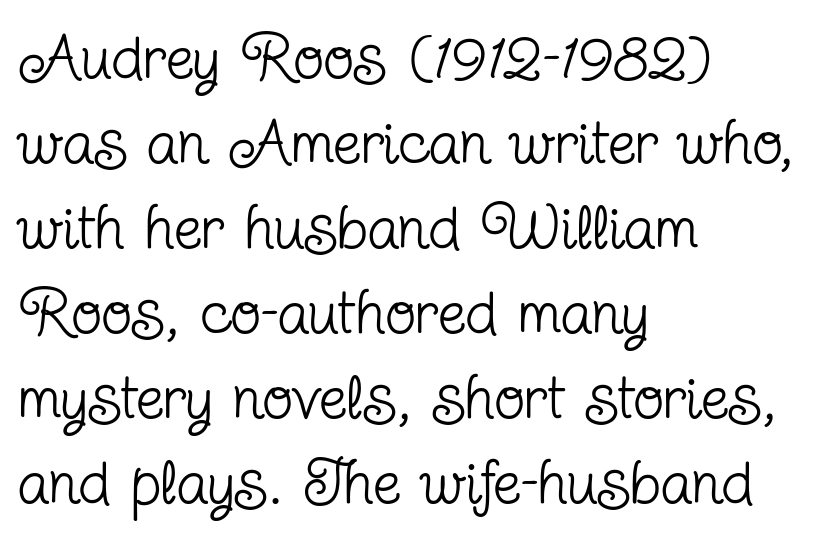
Think of a printed novel: that variable character pitch is what you see here. Baseline-to-baseline distance is the conventional proportion of letter height. Each line starts at the same left margin while the right side varies. Are there feet on the stems? There are — it's a serif.
